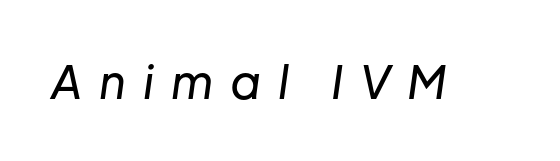
Q: Is the text italic (slanted)? A: Yes, it leans right by about 8 degrees.
Q: Is the text underlined? A: No.
Q: Is the spacing between letters normal or unusually wide? A: Unusually wide.
Q: Width (condensed, normal, or wide)? A: Normal.
Q: Stroke contrast? A: Low.
Q: x-height? A: Medium.
Q: Monospaced? A: No.
